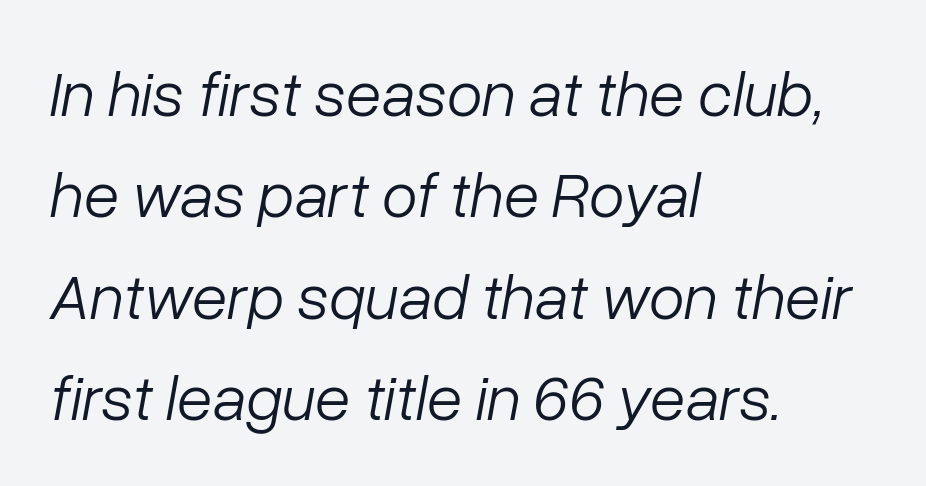
{"italic": "yes", "lean": "right", "slant_degrees": 10, "bold": "no", "weight": "light", "width": "normal", "stroke_contrast": "low", "x_height": "medium", "monospaced": "no", "underline": "no", "align": "left", "line_spacing": "normal", "line_spacing_ratio": 1.56, "letter_spacing": "normal", "letter_spacing_em": 0.0, "glyph_px": 65}
